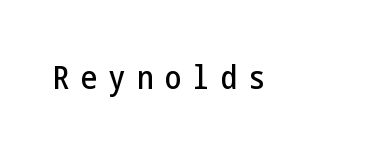
{"serif": "no", "italic": "no", "width": "condensed", "stroke_contrast": "low", "x_height": "medium", "underline": "no", "letter_spacing": "wide", "letter_spacing_em": 0.35, "glyph_px": 33}
